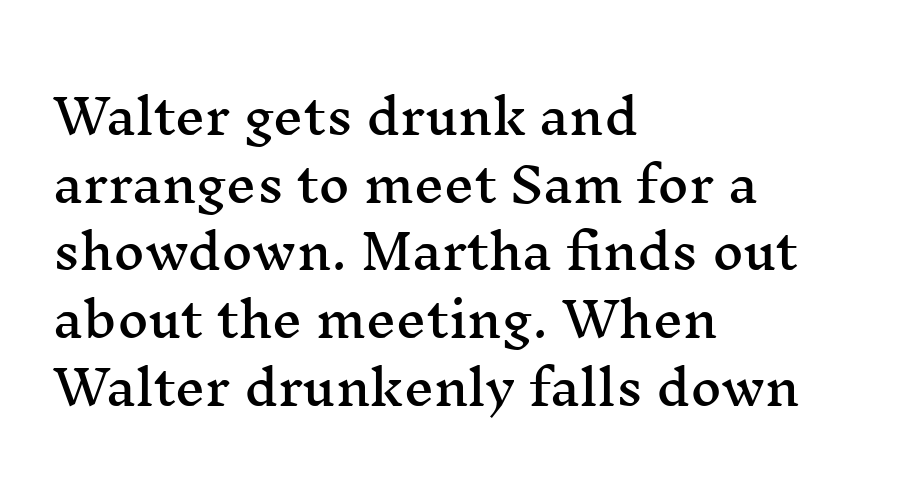
The image shows 48 px wide serif type, upright; set left-aligned, normal line spacing (1.41x), normal letter spacing, not underlined; medium stroke contrast and a medium x-height.
